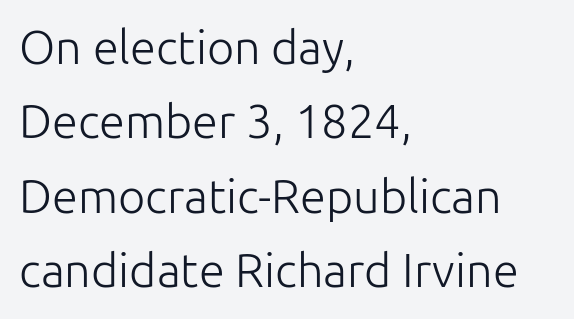
{"serif": "no", "italic": "no", "bold": "no", "weight": "light", "width": "normal", "stroke_contrast": "low", "x_height": "medium", "monospaced": "no", "underline": "no", "align": "left", "line_spacing": "normal", "line_spacing_ratio": 1.58, "letter_spacing": "normal", "letter_spacing_em": 0.0, "glyph_px": 47}
